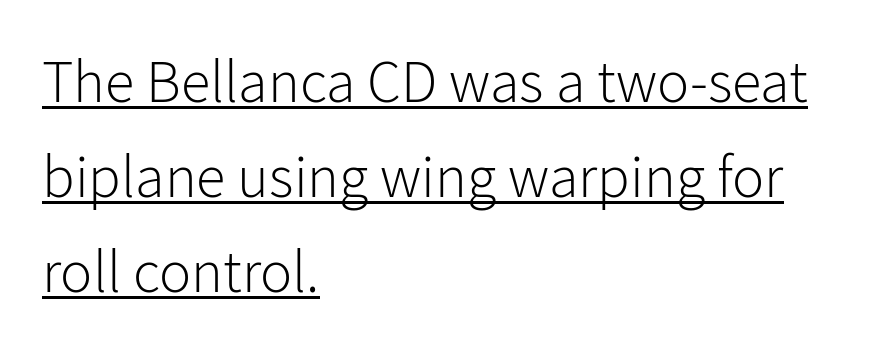
The passage shown is typeset with a sans-serif family. The lines in this sample share a left origin and differ only in where they stop. Summary of vertical rhythm: regular, with standard interline spacing. Character widths vary here, with narrow letters taking less room than wide ones. On a weight scale, this lands at 450 or below.
